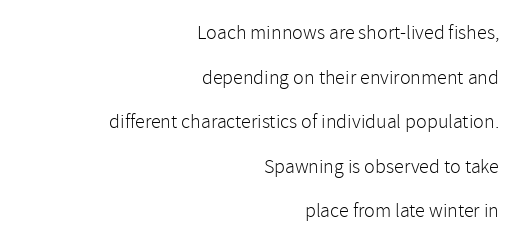
Q: Is the text bold? A: No.
Q: Is the text italic (slanted)? A: No, it is upright.
Q: Is the text underlined? A: No.
Q: How is the paragraph aligned? A: Right-aligned.
Q: Is the spacing between letters normal or unusually wide? A: Normal.
Q: Is the spacing between lines tight, normal or loose? A: Loose.
